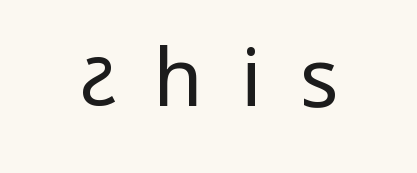
The gaps between neighbouring characters are conspicuously large. The area under the type is left untouched. The text was rendered using a sans face with plain stroke endings. It's the straight-up-and-down kind of type. Heaviness? Minimal to ordinary, like unemphasized prose. The paragraph has two soft edges and a firm central axis.
